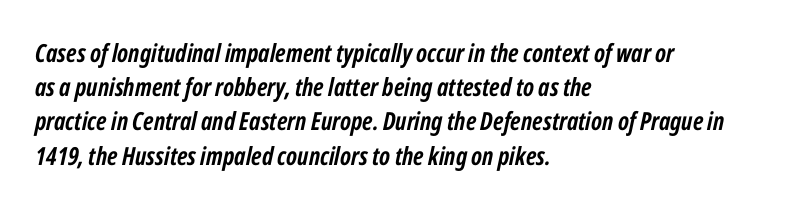
The image shows 25 px bold type, italic (leaning right); set left-aligned, normal line spacing (1.37x), normal letter spacing, not underlined.
